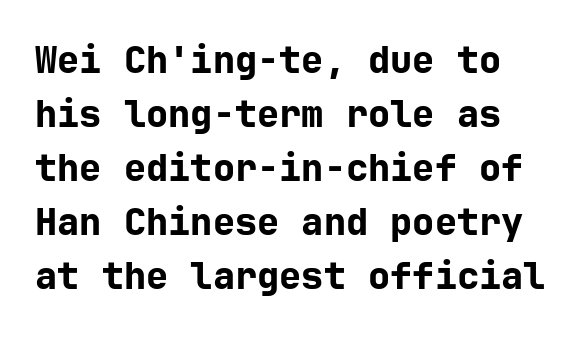
Q: Is the text bold? A: Yes.
Q: Is the text italic (slanted)? A: No, it is upright.
Q: Is the typeface a serif or a sans-serif typeface? A: Sans-serif.
Q: Is the text underlined? A: No.
Q: Is the spacing between letters normal or unusually wide? A: Normal.
Q: Is the spacing between lines tight, normal or loose? A: Normal.
Q: Width (condensed, normal, or wide)? A: Normal.
Q: Stroke contrast? A: Low.
Q: x-height? A: Medium.
